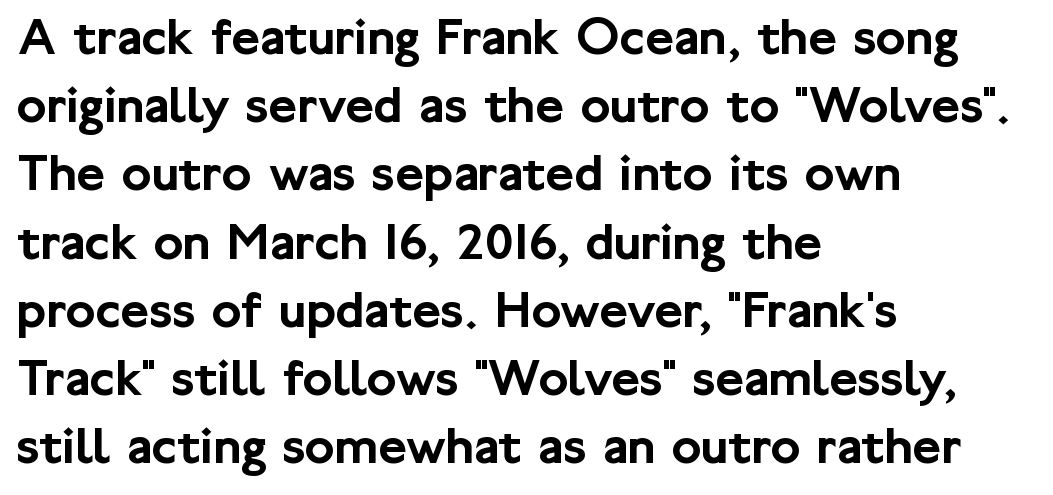
{"serif": "no", "italic": "no", "width": "normal", "stroke_contrast": "low", "x_height": "medium", "monospaced": "no", "underline": "no", "align": "left", "line_spacing_ratio": 1.24, "letter_spacing": "normal", "letter_spacing_em": 0.0, "glyph_px": 55}
